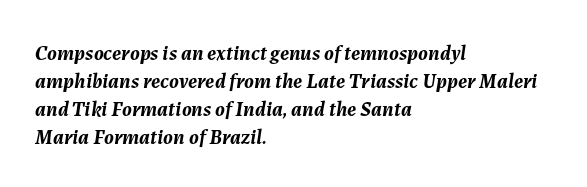
Q: Is the text bold? A: Yes.
Q: Is the text italic (slanted)? A: Yes, it leans right by about 7 degrees.
Q: Is the text underlined? A: No.
Q: How is the paragraph aligned? A: Left-aligned.
Q: Is the spacing between letters normal or unusually wide? A: Normal.
Q: Is the spacing between lines tight, normal or loose? A: Normal.
